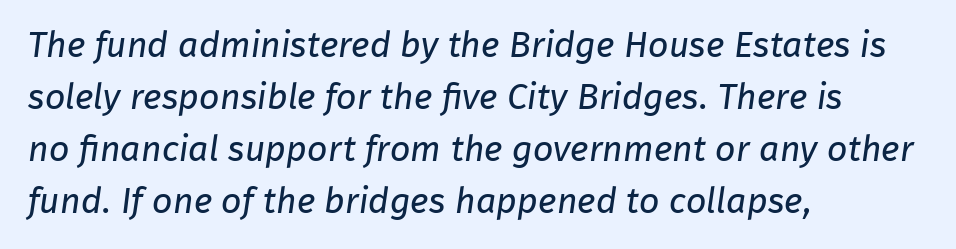
Q: Is the text bold? A: No.
Q: Is the typeface a serif or a sans-serif typeface? A: Sans-serif.
Q: Is the text underlined? A: No.
Q: How is the paragraph aligned? A: Left-aligned.
Q: Is the spacing between letters normal or unusually wide? A: Normal.
Q: Is the spacing between lines tight, normal or loose? A: Normal.
Q: Width (condensed, normal, or wide)? A: Normal.
Q: Stroke contrast? A: Low.
Q: x-height? A: Medium.
Q: Monospaced? A: No.
